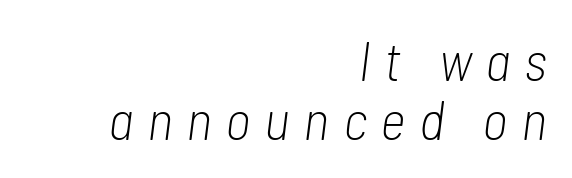
The image shows 56 px light, condensed type, italic (leaning right); set right-aligned, tight line spacing (1.06x), unusually wide letter spacing (+0.24 em), not underlined; low stroke contrast and a medium x-height.
